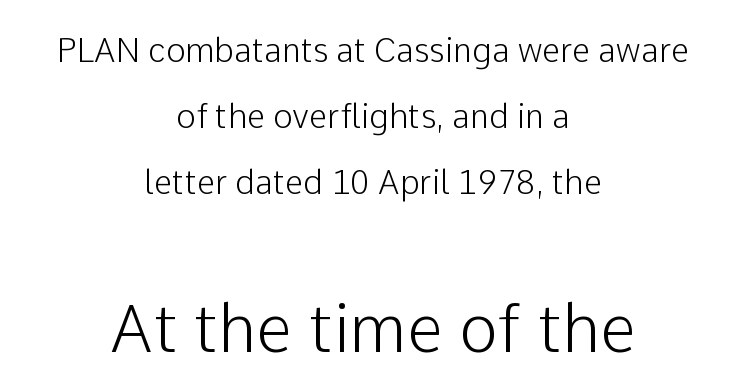
Q: Is the text italic (slanted)? A: No, it is upright.
Q: Is the typeface a serif or a sans-serif typeface? A: Sans-serif.
Q: Is the text underlined? A: No.
Q: How is the paragraph aligned? A: Centered.
Q: Is the spacing between letters normal or unusually wide? A: Normal.
Q: Is the spacing between lines tight, normal or loose? A: Loose.
Q: Which block of text is set in a larger size, the first (top) or the second (bottom)? A: The second (bottom) one.
Q: Width (condensed, normal, or wide)? A: Normal.
Q: Stroke contrast? A: Low.
Q: x-height? A: Medium.
Q: Monospaced? A: No.
